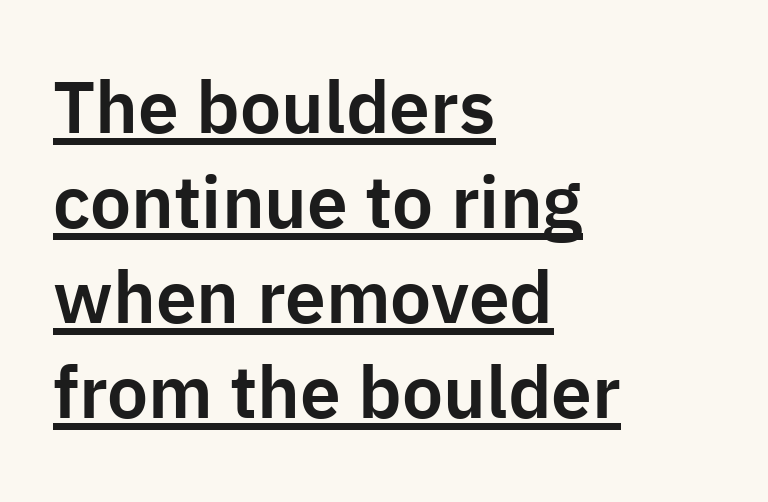
Q: Is the text italic (slanted)? A: No, it is upright.
Q: Is the typeface a serif or a sans-serif typeface? A: Sans-serif.
Q: Is the text underlined? A: Yes.
Q: How is the paragraph aligned? A: Left-aligned.
Q: Is the spacing between letters normal or unusually wide? A: Normal.
Q: Is the spacing between lines tight, normal or loose? A: Normal.
Q: Width (condensed, normal, or wide)? A: Normal.
Q: Stroke contrast? A: Low.
Q: x-height? A: Medium.
Q: Monospaced? A: No.
